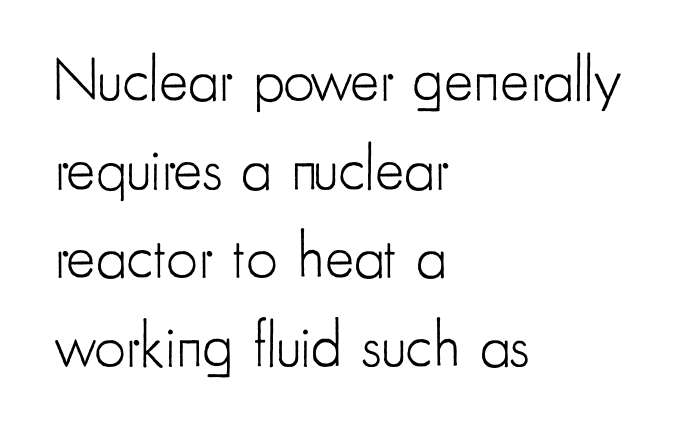
Vertical strokes here are truly vertical. Serif or sans? Sans — the stroke terminals are bare. The paragraph shown leans on its left margin. Do the characters align in a grid? No, the font is proportional. Underlining? Definitely not there. Notice how descenders clear the ascenders below comfortably — that's standard leading.
